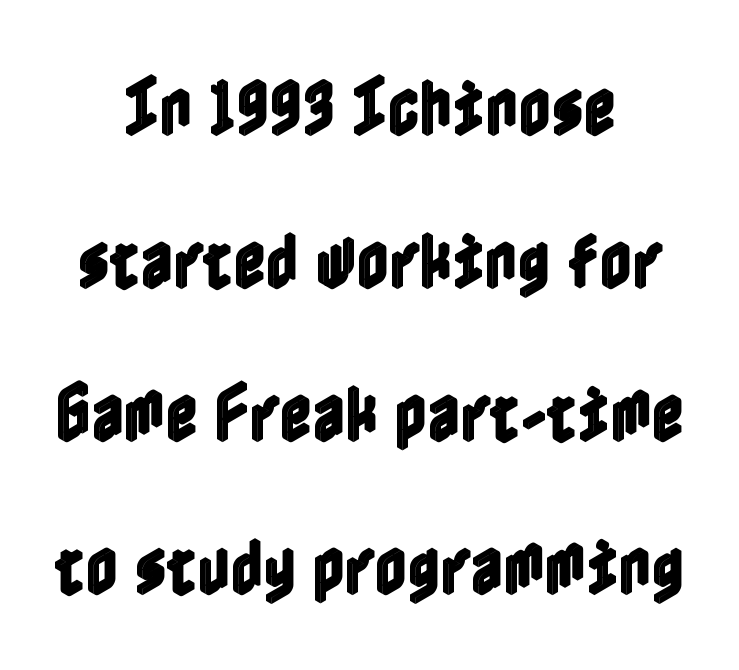
{"italic": "no", "width": "condensed", "x_height": "medium", "underline": "no", "align": "center", "line_spacing": "loose", "line_spacing_ratio": 2.43, "letter_spacing": "normal", "letter_spacing_em": 0.0, "glyph_px": 63}
